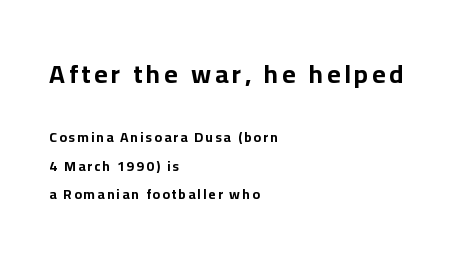
The image shows 26 px bold type, upright; set left-aligned, loose line spacing (2.05x), not underlined; the first (top) block is 1.86x larger.
